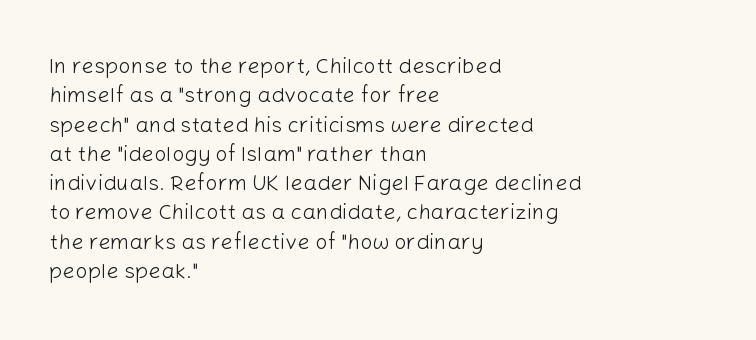
Caption: face not bold, strokes unweighted. Whoever set this chose a conventional vertical rhythm. This sample uses plain, unmodified letter spacing. The lettering stays uniformly vertical, giving the passage a roman look. Rule under the text: the space is simply empty.
